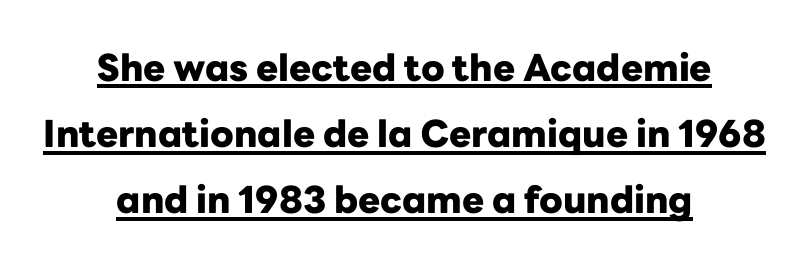
{"serif": "no", "italic": "no", "bold": "yes", "weight": "heavy", "width": "normal", "stroke_contrast": "low", "x_height": "medium", "monospaced": "no", "underline": "yes", "align": "center", "line_spacing_ratio": 1.79, "letter_spacing": "normal", "letter_spacing_em": 0.0, "glyph_px": 37}
